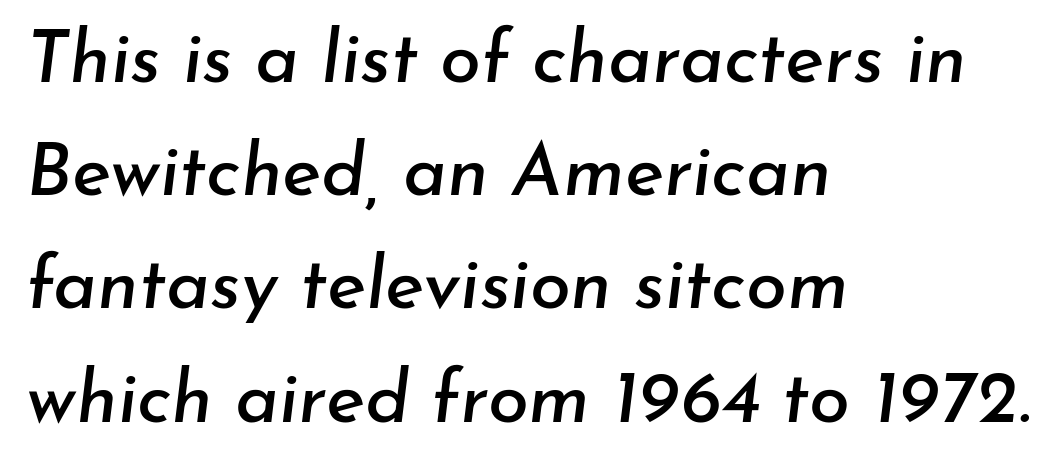
Q: Is the text italic (slanted)? A: Yes, it leans right by about 7 degrees.
Q: Is the text underlined? A: No.
Q: How is the paragraph aligned? A: Left-aligned.
Q: Is the spacing between letters normal or unusually wide? A: Normal.
Q: Is the spacing between lines tight, normal or loose? A: Normal.
Q: Width (condensed, normal, or wide)? A: Normal.
Q: Stroke contrast? A: Low.
Q: x-height? A: Small.
Q: Monospaced? A: No.
